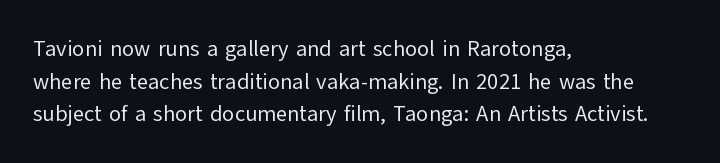
Rows of type keep a routine distance in the vertical direction. The space beneath each line is pristine and unruled. Which margin do the lines hug? The left one — the right edge is uneven. The letterforms sit shoulder to shoulder at normal distance.
